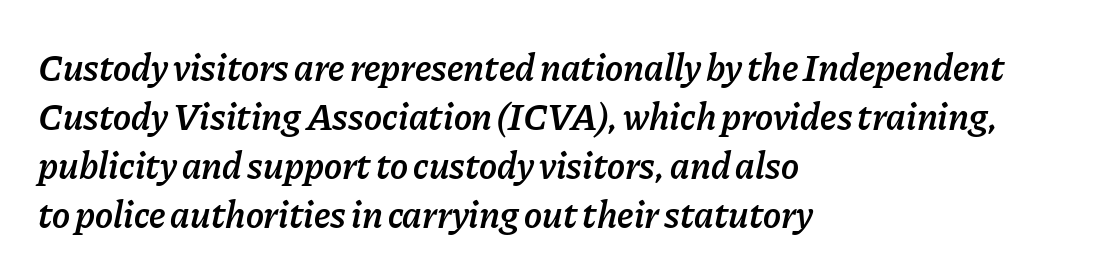
The passage shown is semibold, sitting just below true bold. This rendering features lettering with no underline. The letters sit at their default tracking, neither squeezed nor spread. Note the varied advance widths — an 'i' is clearly narrower than an 'm'. The lettering tilts uniformly, giving the passage an italic look. Visually the block forms a straight wall on the left and a jagged coastline on the right.
